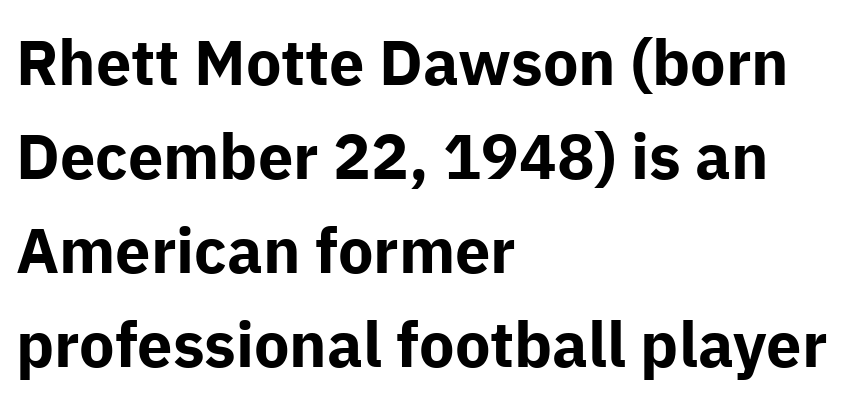
Q: Is the text bold? A: Yes.
Q: Is the text italic (slanted)? A: No, it is upright.
Q: Is the typeface a serif or a sans-serif typeface? A: Sans-serif.
Q: Is the text underlined? A: No.
Q: How is the paragraph aligned? A: Left-aligned.
Q: Is the spacing between letters normal or unusually wide? A: Normal.
Q: Is the spacing between lines tight, normal or loose? A: Normal.
Q: Width (condensed, normal, or wide)? A: Normal.
Q: Stroke contrast? A: Low.
Q: x-height? A: Medium.
Q: Monospaced? A: No.
